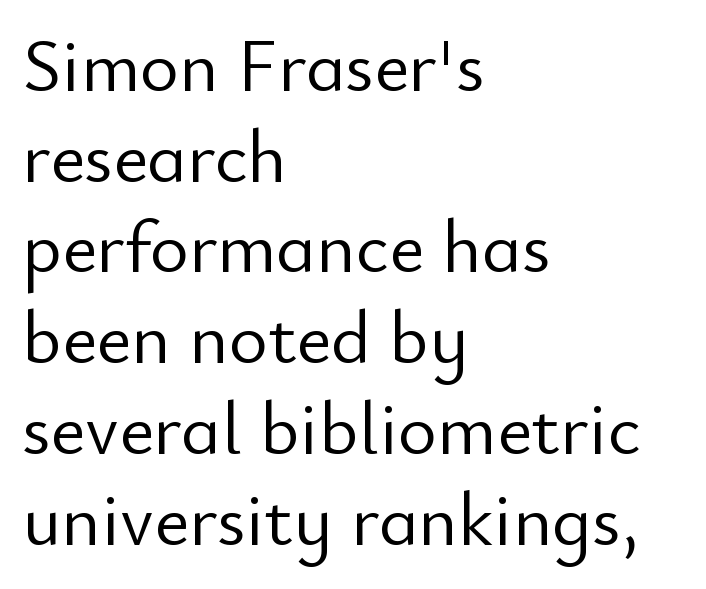
Q: Is the text bold? A: No.
Q: Is the text italic (slanted)? A: No, it is upright.
Q: Is the typeface a serif or a sans-serif typeface? A: Sans-serif.
Q: Is the text underlined? A: No.
Q: How is the paragraph aligned? A: Left-aligned.
Q: Is the spacing between letters normal or unusually wide? A: Normal.
Q: Width (condensed, normal, or wide)? A: Normal.
Q: Stroke contrast? A: Low.
Q: x-height? A: Small.
Q: Monospaced? A: No.
